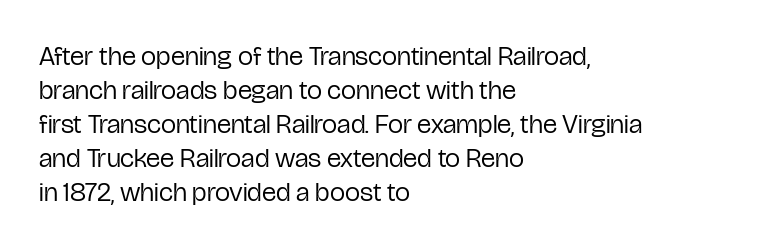
The image shows 27 px text type, upright; set left-aligned, normal line spacing (1.26x), normal letter spacing, not underlined.
